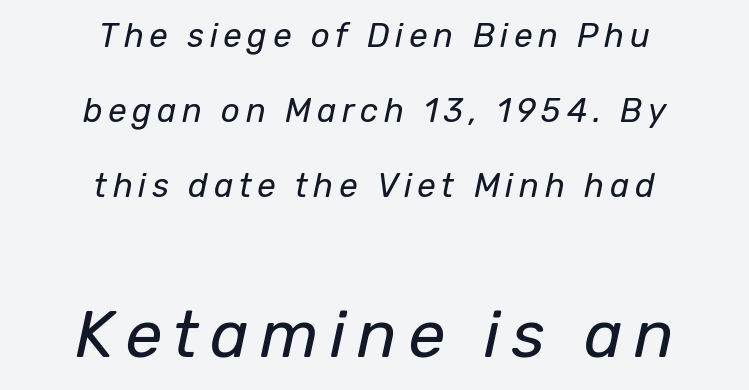
{"italic": "yes", "lean": "right", "slant_degrees": 12, "bold": "no", "weight": "regular", "width": "normal", "stroke_contrast": "low", "x_height": "medium", "monospaced": "no", "underline": "no", "align": "center", "line_spacing": "loose", "line_spacing_ratio": 2.28, "larger_block": "second", "size_ratio": 2.0, "glyph_px": 66}
